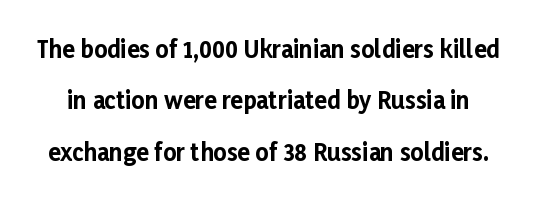
The image shows 23 px bold type, upright; set loose line spacing (2.23x), normal letter spacing, not underlined.
